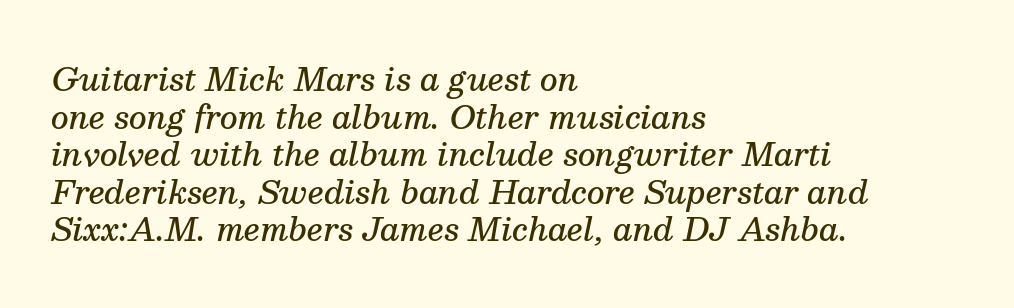
This is moderately heavy type, rendered in semibold. Teacher's note: observe the even left margin — that is flush-left alignment. The glyphs in this specimen are seriffed. The typography opts for an oblique posture over an upright one.
